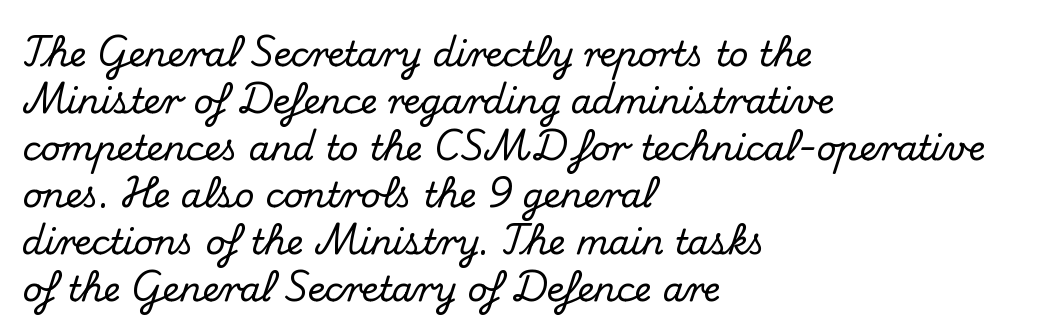
The image shows 34 px serif type; set left-aligned, normal line spacing (1.38x), normal letter spacing, not underlined; medium stroke contrast and a small x-height.
